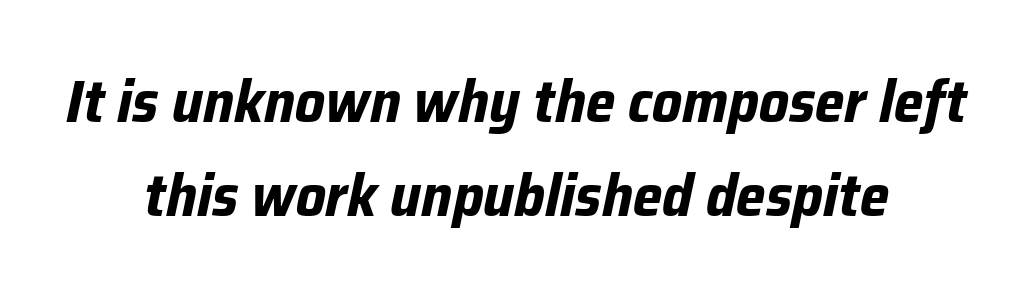
Q: Is the text bold? A: Yes.
Q: Is the text italic (slanted)? A: Yes, it leans right by about 12 degrees.
Q: Is the text underlined? A: No.
Q: How is the paragraph aligned? A: Centered.
Q: Is the spacing between letters normal or unusually wide? A: Normal.
Q: Is the spacing between lines tight, normal or loose? A: Normal.
Q: Width (condensed, normal, or wide)? A: Normal.
Q: Stroke contrast? A: Low.
Q: x-height? A: Medium.
Q: Monospaced? A: No.
